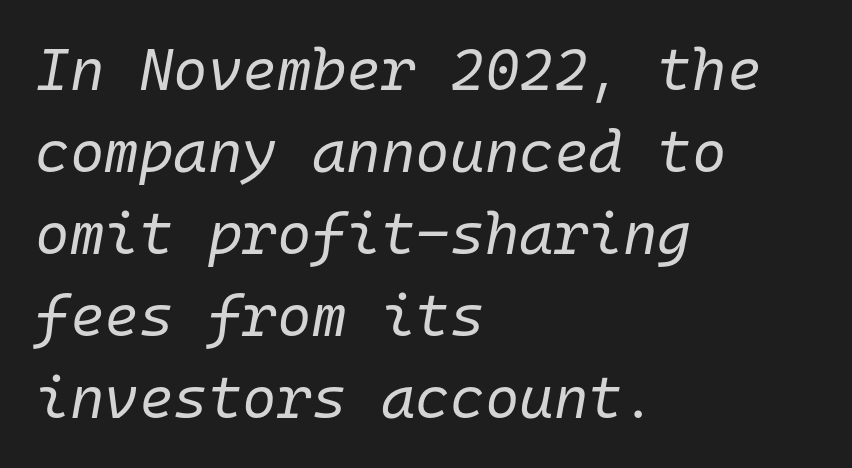
The image shows 59 px regular-weight type, italic (leaning right), monospaced; set left-aligned, normal line spacing (1.39x), normal letter spacing, not underlined; low stroke contrast and a medium x-height.
